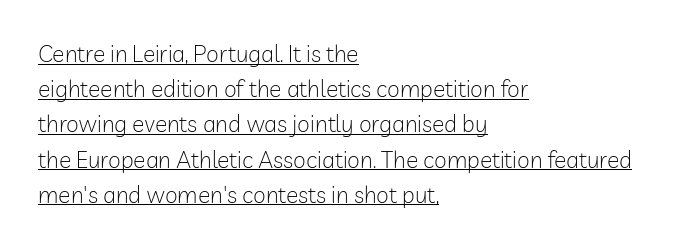
Q: Is the text bold? A: No.
Q: Is the text italic (slanted)? A: No, it is upright.
Q: Is the text underlined? A: Yes.
Q: How is the paragraph aligned? A: Left-aligned.
Q: Is the spacing between letters normal or unusually wide? A: Normal.
Q: Is the spacing between lines tight, normal or loose? A: Normal.
